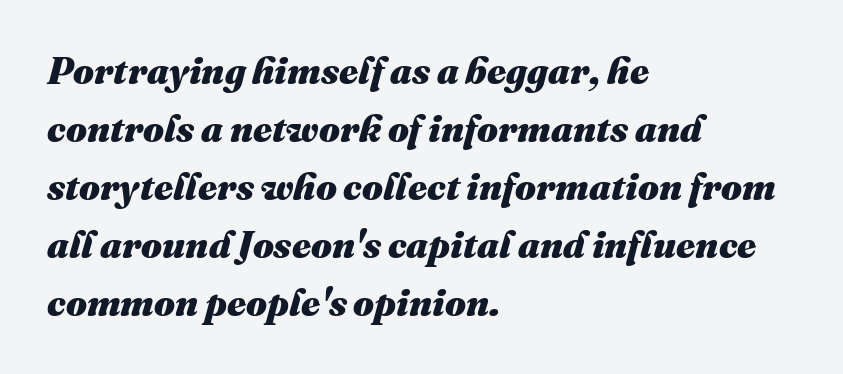
Q: Is the text bold? A: Yes.
Q: Is the text italic (slanted)? A: Yes, it leans right by about 16 degrees.
Q: Is the text underlined? A: No.
Q: How is the paragraph aligned? A: Left-aligned.
Q: Is the spacing between letters normal or unusually wide? A: Normal.
Q: Is the spacing between lines tight, normal or loose? A: Normal.
Q: Width (condensed, normal, or wide)? A: Normal.
Q: Stroke contrast? A: Medium.
Q: x-height? A: Medium.
Q: Monospaced? A: No.
